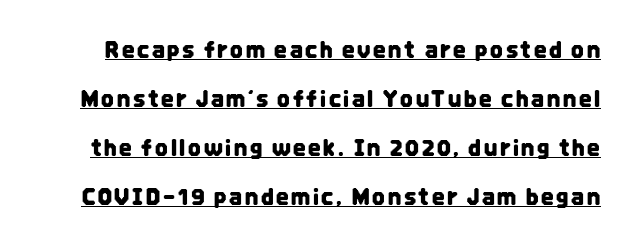
Is there much room between lines? Yes — plenty of vertical air separates them. The letters stand upright; this is a roman face. This sample carries an underscore along the baseline area.
